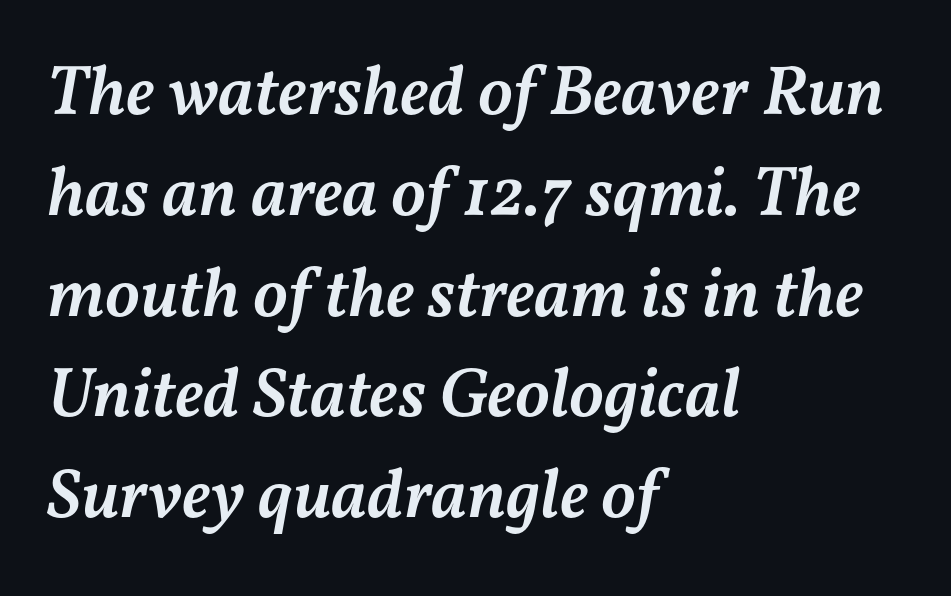
Has an underline been added? It has not. Normally led — the rows are evenly, conventionally spaced. Which margin do the lines hug? The left one — the right edge is uneven. Style check: oblique. Here the designer chose a conventional face with non-uniform glyph widths.
